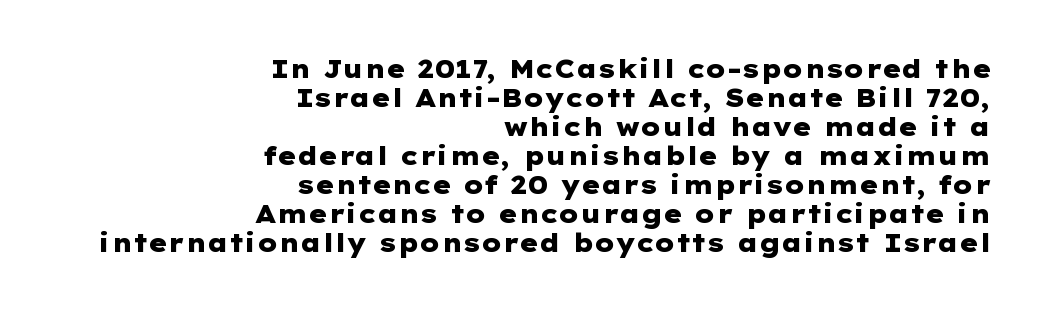
Is there any slant? The stems are plumb. Casual observation: everything's shoved over to the right. Emphasis by weight is at full strength: bold. The letters sit at their default tracking, neither squeezed nor spread. Any mark beneath the type? The region is blank.
